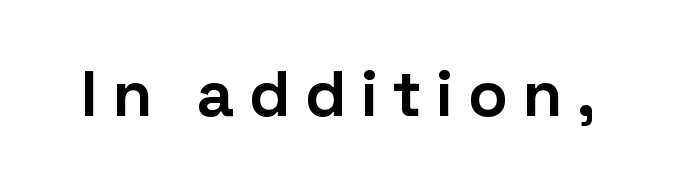
Q: Is the text bold? A: Yes.
Q: Is the text italic (slanted)? A: No, it is upright.
Q: Is the typeface a serif or a sans-serif typeface? A: Sans-serif.
Q: Is the text underlined? A: No.
Q: Is the spacing between letters normal or unusually wide? A: Unusually wide.
Q: Width (condensed, normal, or wide)? A: Normal.
Q: Stroke contrast? A: Low.
Q: x-height? A: Medium.
Q: Monospaced? A: No.
